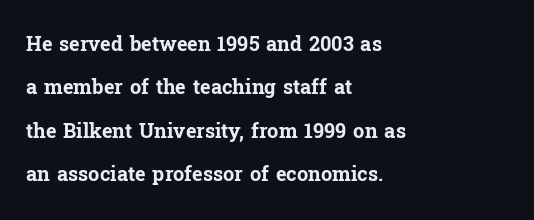
{"italic": "no", "bold": "yes", "underline": "no", "align": "left", "line_spacing": "loose", "line_spacing_ratio": 2.17, "letter_spacing": "normal", "letter_spacing_em": 0.0, "glyph_px": 20}
